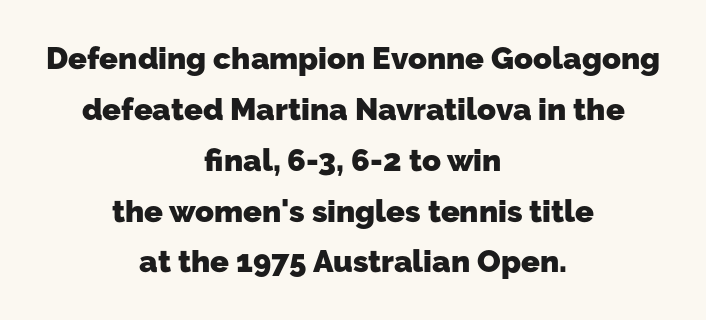
Q: Is the text bold? A: Yes.
Q: Is the typeface a serif or a sans-serif typeface? A: Sans-serif.
Q: Is the text underlined? A: No.
Q: How is the paragraph aligned? A: Centered.
Q: Is the spacing between letters normal or unusually wide? A: Normal.
Q: Is the spacing between lines tight, normal or loose? A: Normal.
Q: Width (condensed, normal, or wide)? A: Normal.
Q: Stroke contrast? A: Low.
Q: x-height? A: Medium.
Q: Monospaced? A: No.
